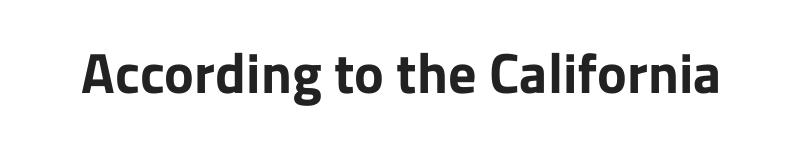
{"serif": "no", "italic": "no", "bold": "yes", "weight": "bold", "width": "normal", "stroke_contrast": "low", "x_height": "medium", "monospaced": "no", "underline": "no", "letter_spacing": "normal", "letter_spacing_em": 0.0, "glyph_px": 56}
